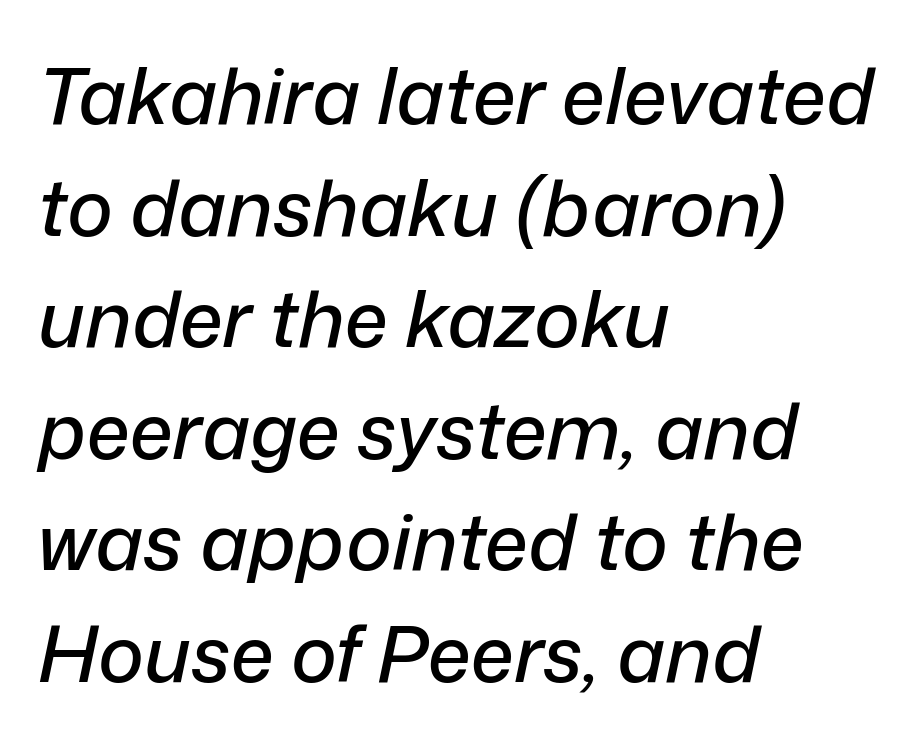
Q: Is the text italic (slanted)? A: Yes, it leans right by about 12 degrees.
Q: Is the text underlined? A: No.
Q: How is the paragraph aligned? A: Left-aligned.
Q: Is the spacing between letters normal or unusually wide? A: Normal.
Q: Is the spacing between lines tight, normal or loose? A: Normal.
Q: Width (condensed, normal, or wide)? A: Normal.
Q: Stroke contrast? A: Low.
Q: x-height? A: Medium.
Q: Monospaced? A: No.
